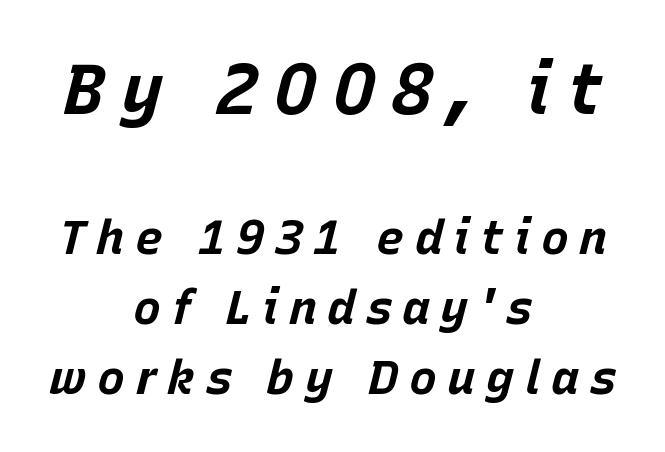
Each word looks stretched out because of the extra space between its letters. In terms of leading, this rendering sits right in the middle. Both edges are ragged and mirror each other, which tells us the setting is centered. Lines of text with bare space underneath. Looks like regular typesetting: each glyph gets only the width it needs.
